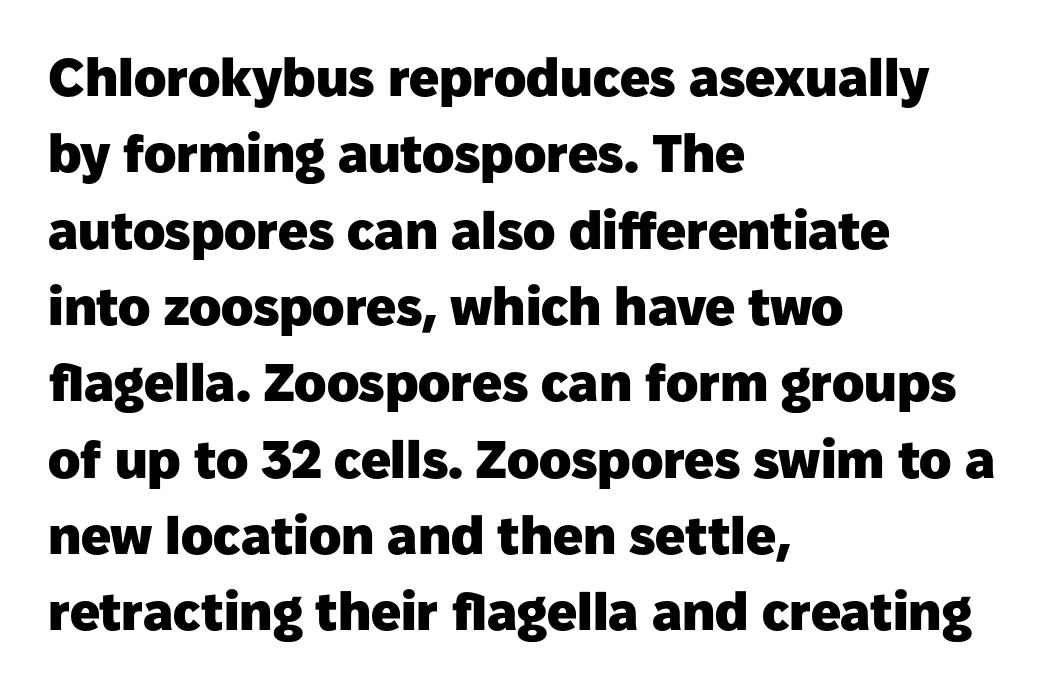
The image shows 53 px heavy sans-serif type, upright; set left-aligned, normal line spacing (1.44x), normal letter spacing, not underlined; low stroke contrast and a medium x-height.
